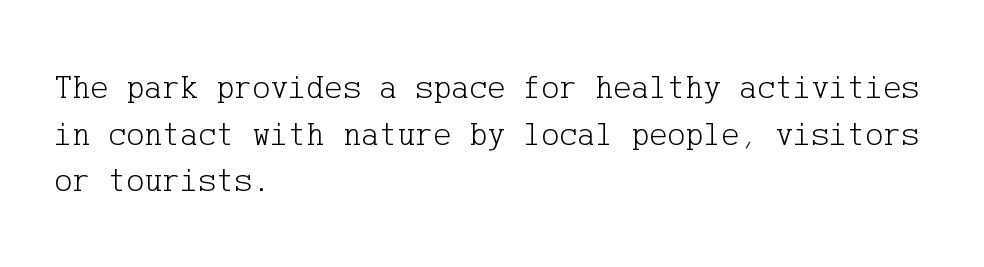
The line texture is even and compact thanks to regular tracking. A serif font was chosen for this passage. The lines are quadded left. Baseline-to-baseline distance is the conventional proportion of letter height.
